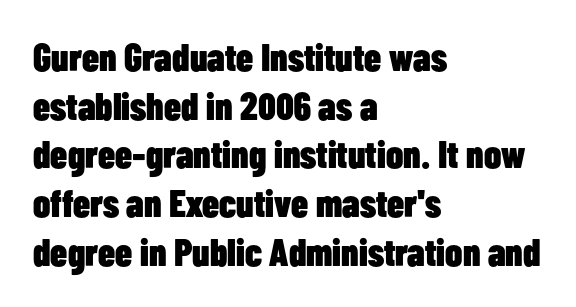
The image shows 38 px heavy, condensed sans-serif type, upright; set left-aligned, normal line spacing (1.28x), normal letter spacing, not underlined; low stroke contrast and a medium x-height.
